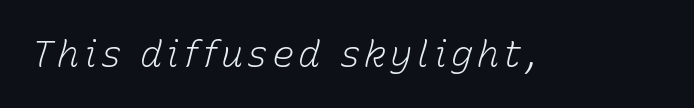
Q: Is the text bold? A: No.
Q: Is the text italic (slanted)? A: Yes, it leans right by about 15 degrees.
Q: Is the text underlined? A: No.
Q: Width (condensed, normal, or wide)? A: Normal.
Q: Stroke contrast? A: Low.
Q: x-height? A: Medium.
Q: Monospaced? A: No.
